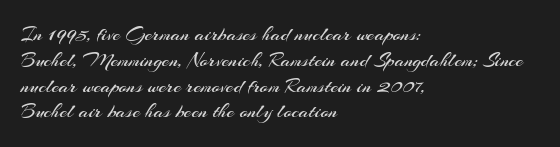
Visually the block forms a straight wall on the left and a jagged coastline on the right. This sample uses plain, unmodified letter spacing. The face looks like a standard text weight, possibly lighter. Check under the words: just untouched page.
